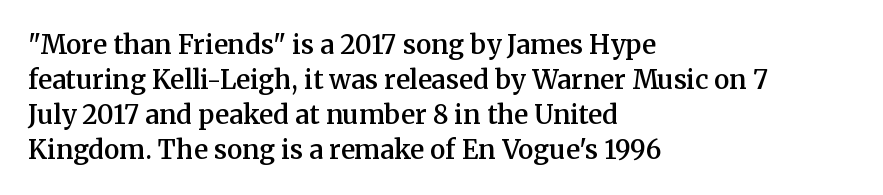
The image shows 26 px text type, upright; set left-aligned, normal line spacing (1.34x), normal letter spacing, not underlined.
